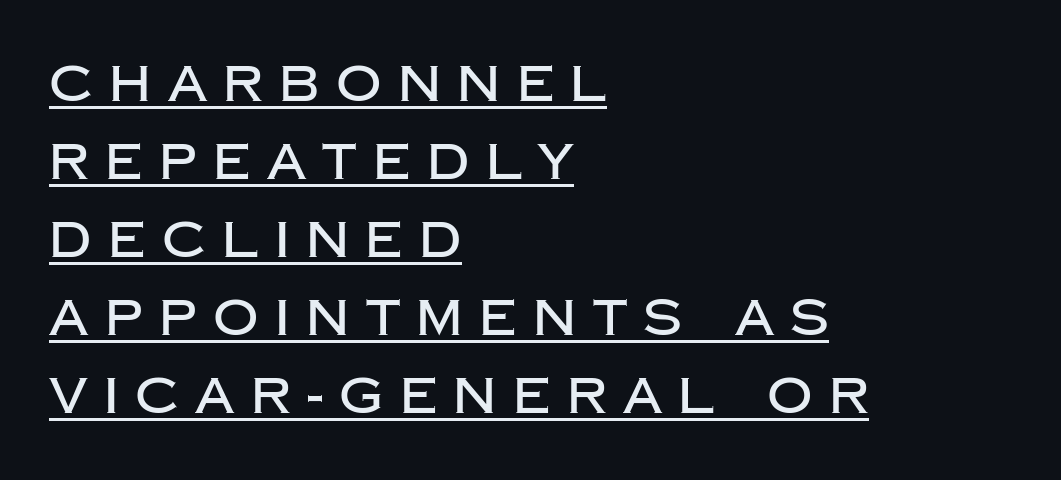
Caption: expanded tracking, letters set apart. Beneath each row of characters lies a ruled line. Each letter keeps its own natural width here, so spacing adapts to shape. Characters remain perfectly vertical along every line.
